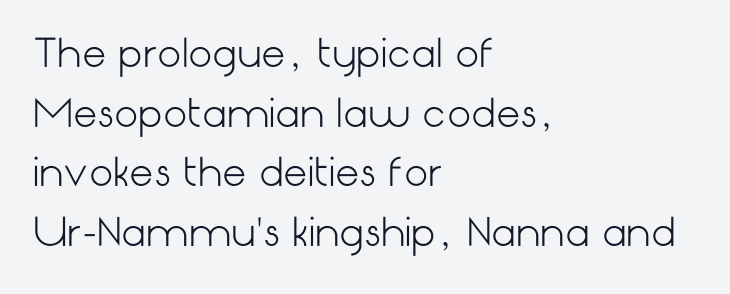
The image shows 38 px light sans-serif type, upright; set left-aligned, normal line spacing (1.57x), normal letter spacing, not underlined; low stroke contrast and a medium x-height.
